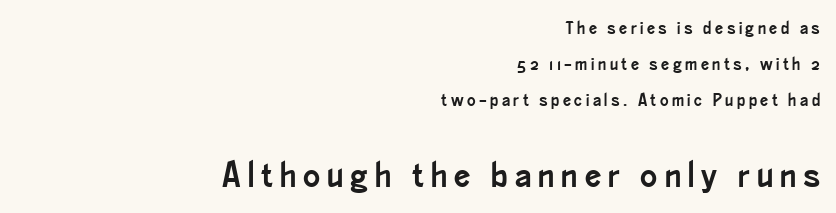
Is this a sans? Yes — the strokes have no serifs. Teacher's note: observe the even right margin — that is flush-right alignment. Which chunk is bigger? The second one — the bottom block dwarfs the top. Lines of text with bare space underneath.
